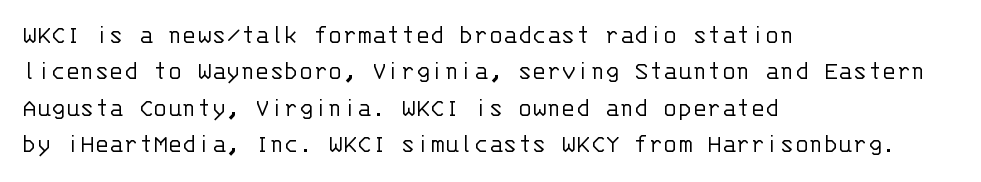
Q: Is the text bold? A: No.
Q: Is the text italic (slanted)? A: No, it is upright.
Q: Is the text underlined? A: No.
Q: How is the paragraph aligned? A: Left-aligned.
Q: Is the spacing between letters normal or unusually wide? A: Normal.
Q: Is the spacing between lines tight, normal or loose? A: Normal.
